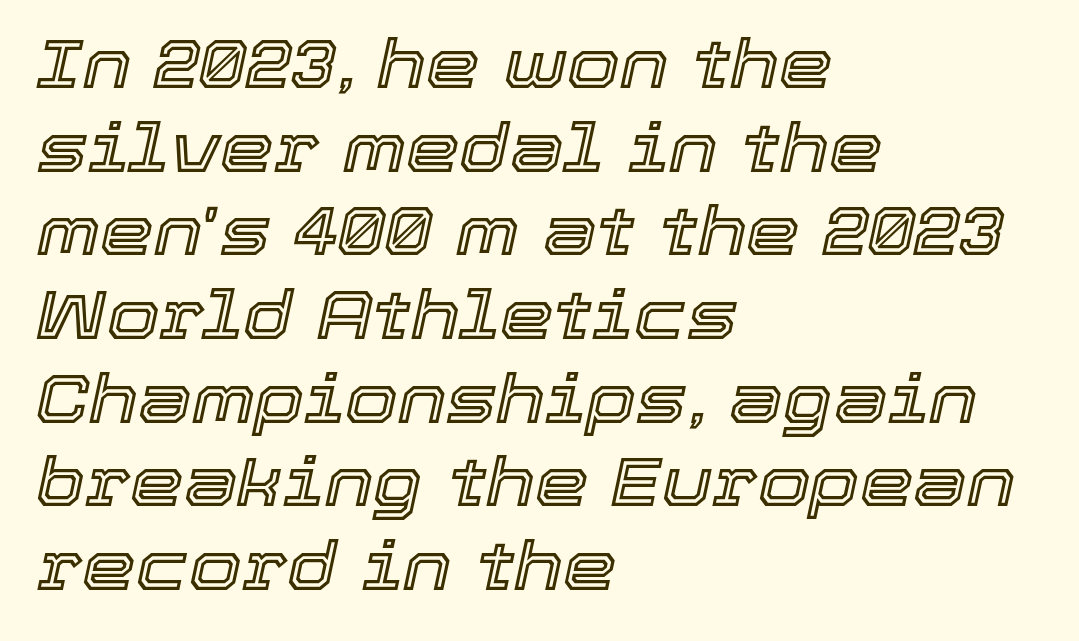
{"italic": "yes", "lean": "right", "slant_degrees": 12, "width": "normal", "x_height": "medium", "monospaced": "no", "underline": "no", "align": "left", "line_spacing_ratio": 1.23, "letter_spacing": "normal", "letter_spacing_em": 0.0, "glyph_px": 68}
